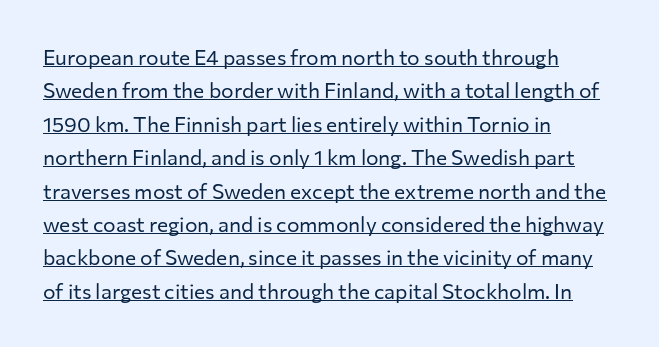
Q: Is the text bold? A: No.
Q: Is the text italic (slanted)? A: No, it is upright.
Q: Is the text underlined? A: Yes.
Q: How is the paragraph aligned? A: Left-aligned.
Q: Is the spacing between letters normal or unusually wide? A: Normal.
Q: Is the spacing between lines tight, normal or loose? A: Normal.
